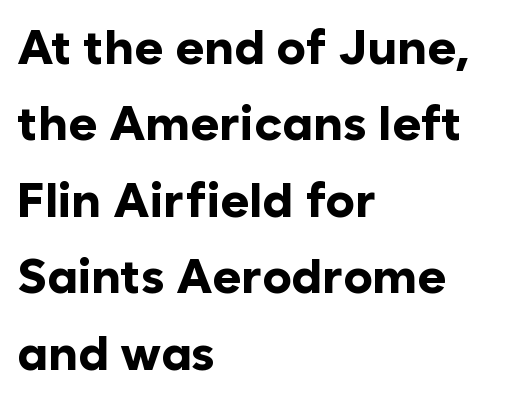
The image shows 49 px bold sans-serif type, upright; set left-aligned, normal line spacing (1.56x), normal letter spacing, not underlined; low stroke contrast and a medium x-height.
